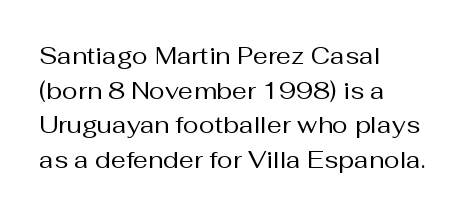
The image shows 24 px text type, upright; set left-aligned, normal line spacing (1.44x), normal letter spacing, not underlined.
